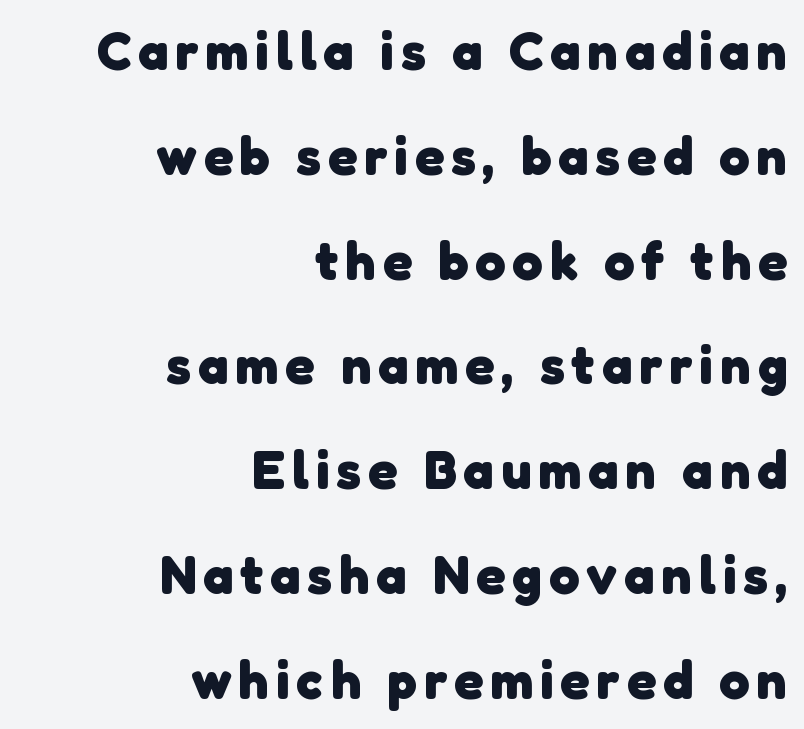
The image shows 54 px heavy sans-serif type; set right-aligned, loose line spacing (1.94x), not underlined; low stroke contrast and a medium x-height.
